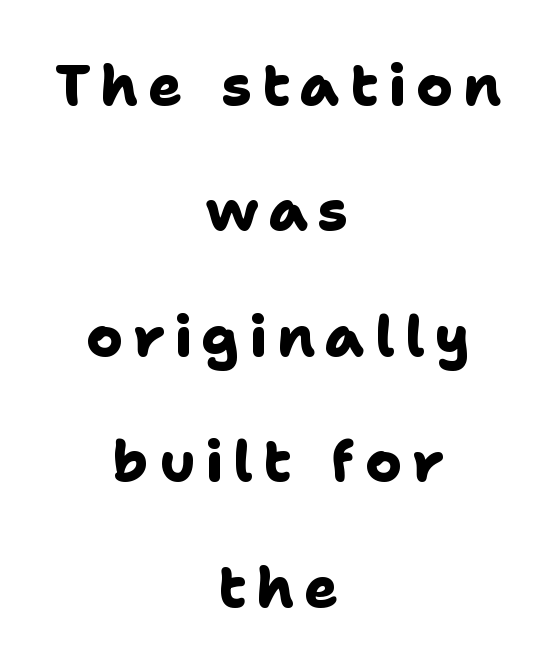
{"serif": "no", "bold": "yes", "weight": "heavy", "width": "normal", "stroke_contrast": "low", "x_height": "medium", "monospaced": "no", "underline": "no", "align": "center", "line_spacing": "loose", "line_spacing_ratio": 2.24, "glyph_px": 56}
